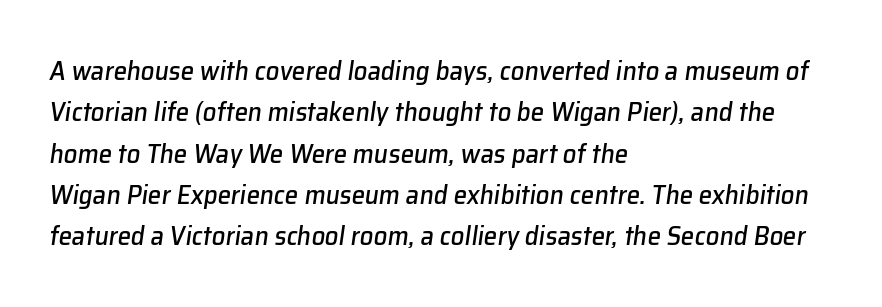
{"italic": "yes", "lean": "right", "slant_degrees": 8, "underline": "no", "align": "left", "line_spacing": "normal", "line_spacing_ratio": 1.53, "letter_spacing": "normal", "letter_spacing_em": 0.0, "glyph_px": 27}
